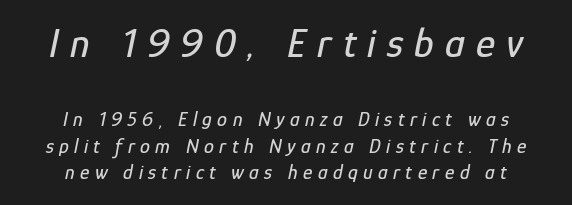
Each word looks stretched out because of the extra space between its letters. These lines were composed using italics. The space beneath each line is pristine and unruled. Is this a fixed-width face? No — the glyphs have proportional, varying widths. The passage is arranged like a title page — every line centered.
